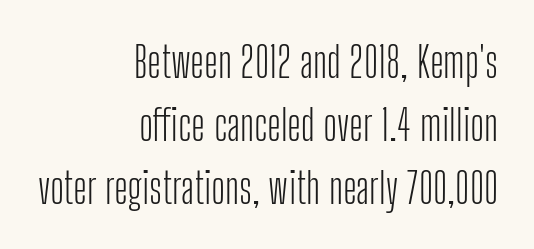
{"serif": "no", "italic": "no", "bold": "no", "weight": "light", "width": "condensed", "stroke_contrast": "low", "x_height": "medium", "monospaced": "no", "underline": "no", "align": "right", "line_spacing": "normal", "line_spacing_ratio": 1.5, "letter_spacing": "normal", "letter_spacing_em": 0.0, "glyph_px": 42}
